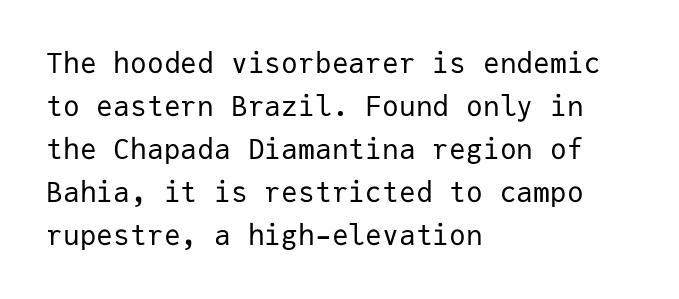
Q: Is the text bold? A: No.
Q: Is the text italic (slanted)? A: No, it is upright.
Q: Is the typeface a serif or a sans-serif typeface? A: Sans-serif.
Q: Is the text underlined? A: No.
Q: How is the paragraph aligned? A: Left-aligned.
Q: Is the spacing between letters normal or unusually wide? A: Normal.
Q: Is the spacing between lines tight, normal or loose? A: Normal.
Q: Width (condensed, normal, or wide)? A: Normal.
Q: Stroke contrast? A: Low.
Q: x-height? A: Medium.
Q: Monospaced? A: Yes.
